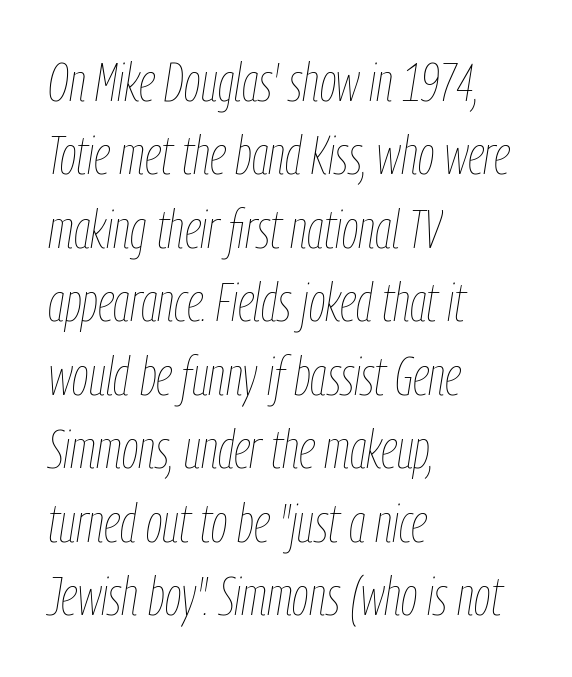
The image shows 54 px thin, condensed type, italic (leaning right); set left-aligned, normal line spacing (1.36x), normal letter spacing, not underlined; low stroke contrast and a medium x-height.
